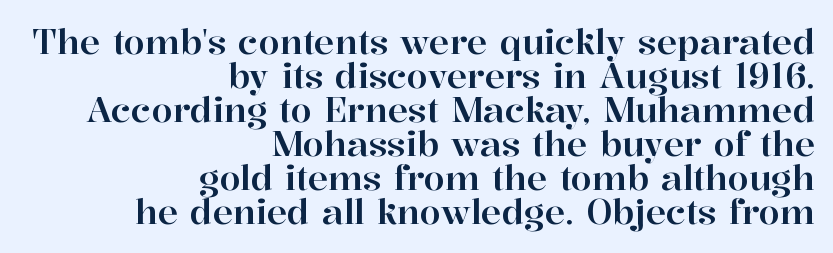
{"serif": "yes", "italic": "no", "width": "normal", "stroke_contrast": "high", "x_height": "medium", "monospaced": "no", "underline": "no", "align": "right", "line_spacing": "tight", "line_spacing_ratio": 1.0, "letter_spacing": "normal", "letter_spacing_em": 0.0, "glyph_px": 34}
